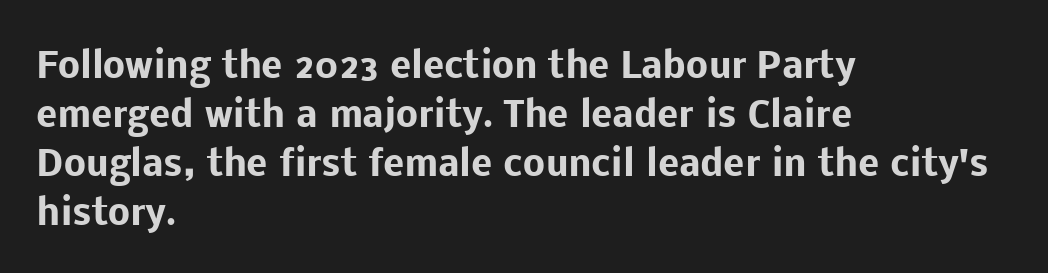
The image shows 35 px heavy sans-serif type, upright; set left-aligned, normal line spacing (1.4x), normal letter spacing, not underlined; low stroke contrast and a medium x-height.
